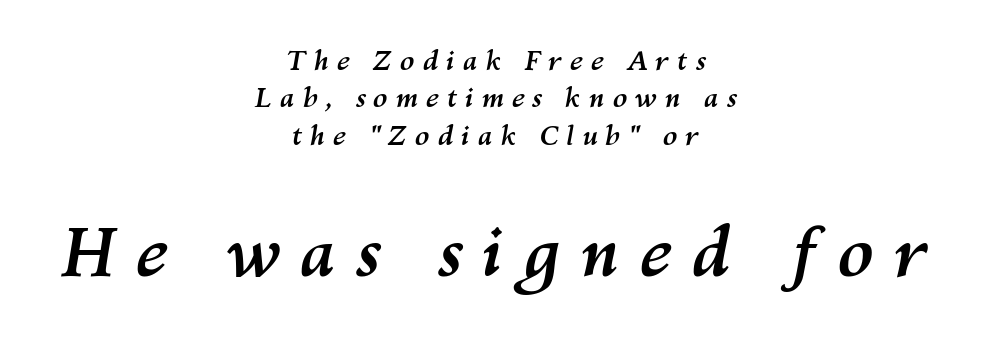
Q: Is the text bold? A: Yes.
Q: Is the text italic (slanted)? A: Yes, it leans right by about 10 degrees.
Q: Is the text underlined? A: No.
Q: How is the paragraph aligned? A: Centered.
Q: Is the spacing between letters normal or unusually wide? A: Unusually wide.
Q: Is the spacing between lines tight, normal or loose? A: Normal.
Q: Which block of text is set in a larger size, the first (top) or the second (bottom)? A: The second (bottom) one.
Q: Width (condensed, normal, or wide)? A: Normal.
Q: Stroke contrast? A: Medium.
Q: x-height? A: Medium.
Q: Monospaced? A: No.
